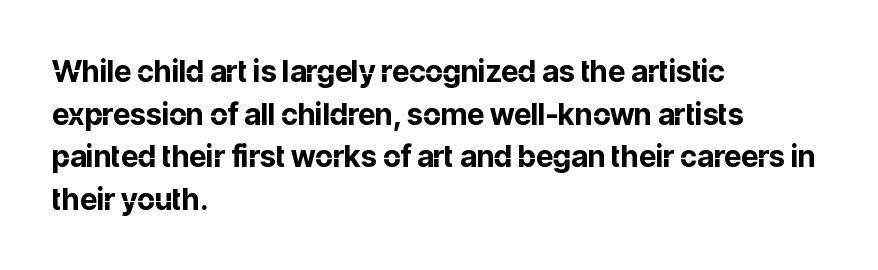
Q: Is the text bold? A: Yes.
Q: Is the text italic (slanted)? A: No, it is upright.
Q: Is the typeface a serif or a sans-serif typeface? A: Sans-serif.
Q: Is the text underlined? A: No.
Q: How is the paragraph aligned? A: Left-aligned.
Q: Is the spacing between letters normal or unusually wide? A: Normal.
Q: Is the spacing between lines tight, normal or loose? A: Normal.
Q: Width (condensed, normal, or wide)? A: Normal.
Q: Stroke contrast? A: Low.
Q: x-height? A: Medium.
Q: Monospaced? A: No.
